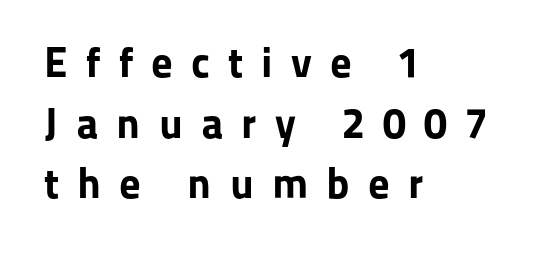
Q: Is the text bold? A: Yes.
Q: Is the text italic (slanted)? A: No, it is upright.
Q: Is the typeface a serif or a sans-serif typeface? A: Sans-serif.
Q: Is the text underlined? A: No.
Q: How is the paragraph aligned? A: Left-aligned.
Q: Is the spacing between letters normal or unusually wide? A: Unusually wide.
Q: Is the spacing between lines tight, normal or loose? A: Normal.
Q: Width (condensed, normal, or wide)? A: Normal.
Q: Stroke contrast? A: Low.
Q: x-height? A: Medium.
Q: Monospaced? A: No.
